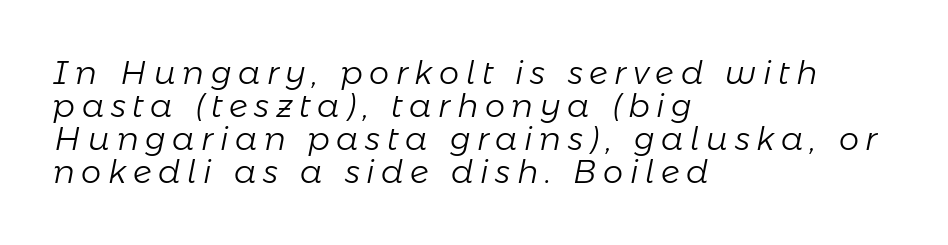
You can tell it's italic because the verticals aren't actually vertical. Honestly, the letter spacing is so wide it's the main thing you notice. Where is the straight margin? On the left. The passage shown is not underscored anywhere. Summary of vertical rhythm: compact, with narrow interline spacing.
